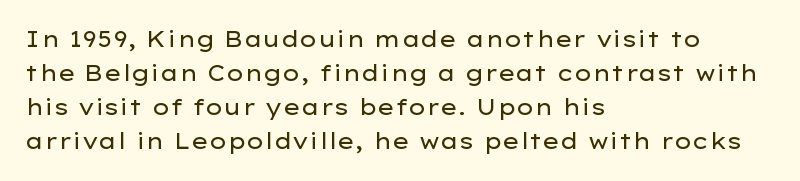
Q: Is the text bold? A: No.
Q: Is the text italic (slanted)? A: No, it is upright.
Q: Is the text underlined? A: No.
Q: How is the paragraph aligned? A: Left-aligned.
Q: Is the spacing between letters normal or unusually wide? A: Normal.
Q: Is the spacing between lines tight, normal or loose? A: Normal.
